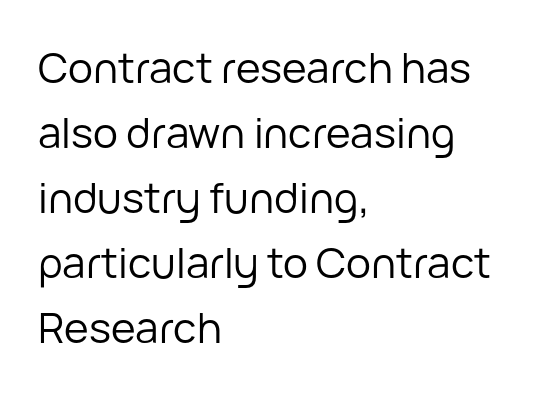
The image shows 42 px regular-weight sans-serif type, upright; set left-aligned, normal line spacing (1.55x), normal letter spacing, not underlined; low stroke contrast and a medium x-height.
